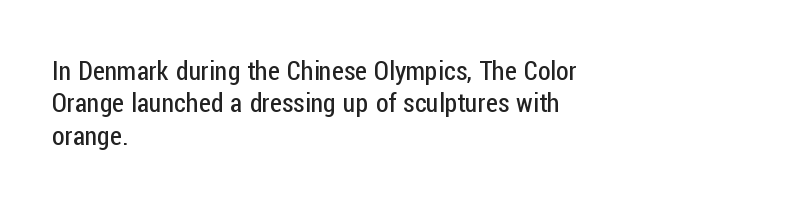
{"italic": "no", "bold": "no", "underline": "no", "align": "left", "line_spacing": "normal", "line_spacing_ratio": 1.25, "letter_spacing": "normal", "letter_spacing_em": 0.0, "glyph_px": 26}
